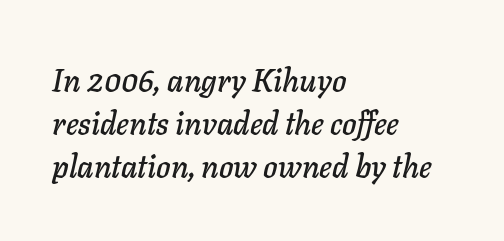
Notice how the stems are inclined rather than vertical — that's the hallmark of italics. Left-aligned paragraph, ragged on the right. This sample keeps an unexceptional amount of space between lines. Honestly, there is no underline to notice here at all. Standard letterfit; no display-style spreading of the glyphs. The passage shown is typed in a proportional face where columns would drift.
